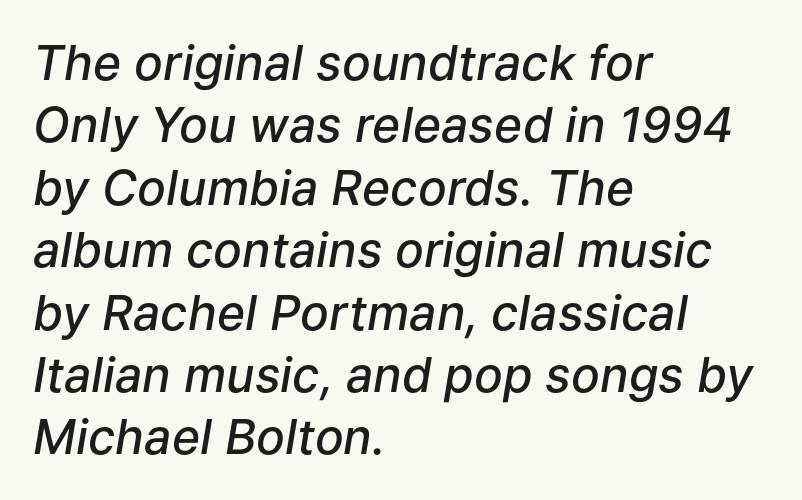
Q: Is the text bold? A: Semi-bold.
Q: Is the text italic (slanted)? A: Yes, it leans right by about 9 degrees.
Q: Is the text underlined? A: No.
Q: How is the paragraph aligned? A: Left-aligned.
Q: Is the spacing between letters normal or unusually wide? A: Normal.
Q: Is the spacing between lines tight, normal or loose? A: Normal.
Q: Width (condensed, normal, or wide)? A: Normal.
Q: Stroke contrast? A: Low.
Q: x-height? A: Medium.
Q: Monospaced? A: No.
